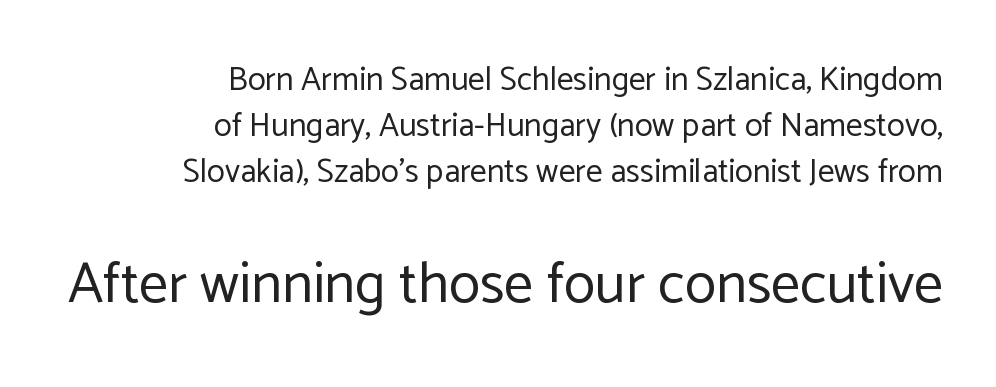
This sample uses plain, unmodified letter spacing. Descenders are the only things crossing below the line. Looks like regular typesetting: each glyph gets only the width it needs. The letters stand upright; this is a roman face. Casual observation: everything's shoved over to the right.
